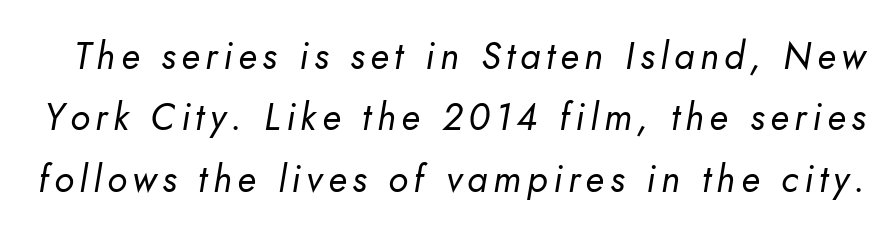
You can tell it's italic because the verticals aren't actually vertical. Descenders are the only things crossing below the line. Horizontal bands of white between lines are of average thickness. Proportional: the letters do not fall into vertical columns. Letters have the restrained weight of plain body copy at most.
